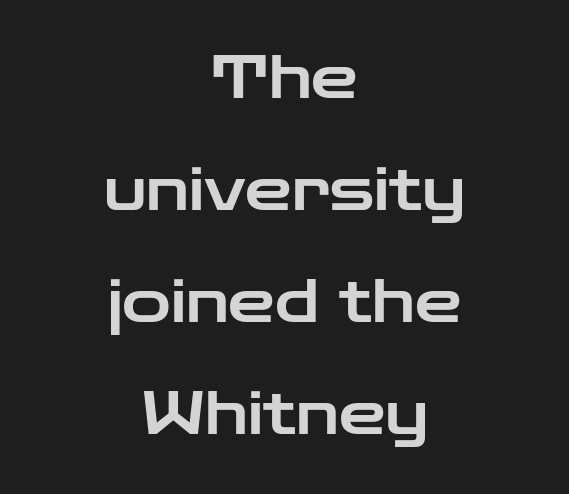
It's the straight-up-and-down kind of type. Each row of text sits above clean, open space. The line-height multiplier appears high, well above default. This rendering leaves character spacing at its baseline value.
